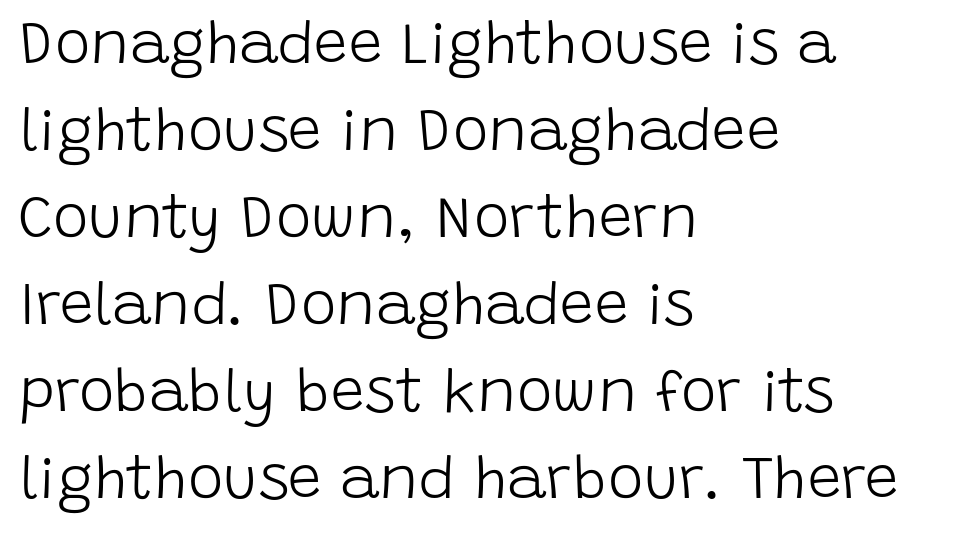
Q: Is the text bold? A: No.
Q: Is the text italic (slanted)? A: No, it is upright.
Q: Is the typeface a serif or a sans-serif typeface? A: Sans-serif.
Q: Is the text underlined? A: No.
Q: How is the paragraph aligned? A: Left-aligned.
Q: Is the spacing between letters normal or unusually wide? A: Normal.
Q: Is the spacing between lines tight, normal or loose? A: Normal.
Q: Width (condensed, normal, or wide)? A: Normal.
Q: Stroke contrast? A: Low.
Q: x-height? A: Large.
Q: Monospaced? A: No.
